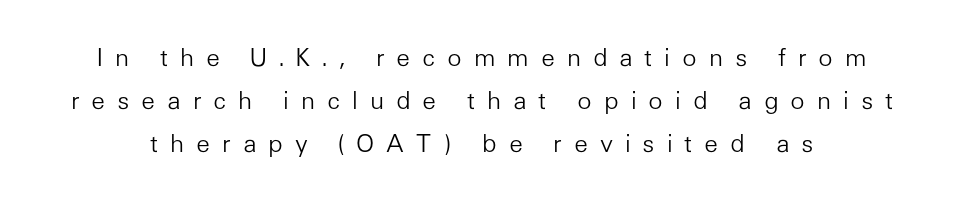
Q: Is the text bold? A: No.
Q: Is the text italic (slanted)? A: No, it is upright.
Q: Is the text underlined? A: No.
Q: Is the spacing between letters normal or unusually wide? A: Unusually wide.
